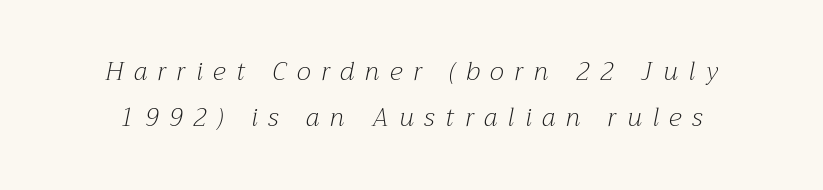
The specimen omits any rule beneath the text block's lines. Characters follow at a spacing far wider than the type designer built in. In terms of posture, this sample is oblique. The passage shown is not bold in any degree. Horizontally, the lines are justified to the midpoint only.
